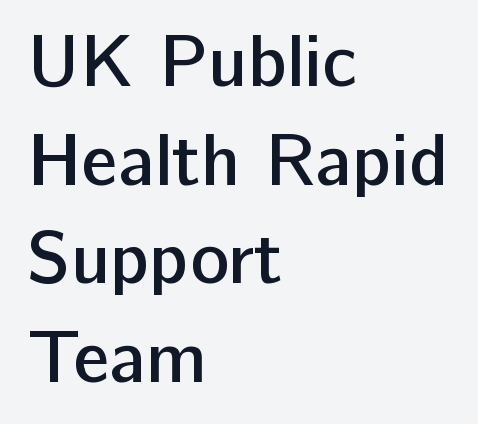
Descenders hang freely into open space. Check where the strokes stop: nothing finishes them off — pure sans. This is roman type, the default non-slanted kind. The lines sit at an ordinary, default distance from one another. The rag falls on the right side of this text block.
